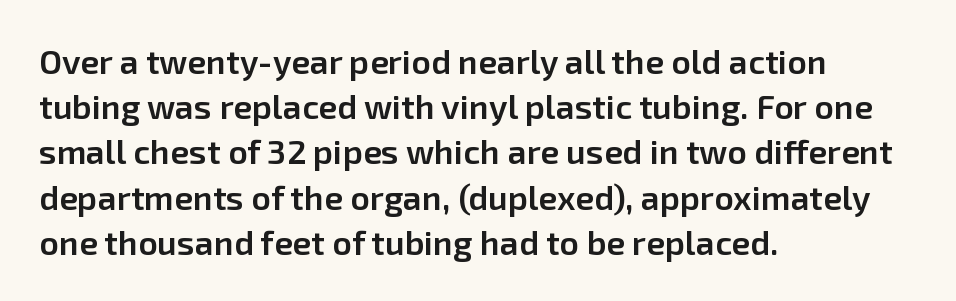
Q: Is the text bold? A: Semi-bold.
Q: Is the text italic (slanted)? A: No, it is upright.
Q: Is the typeface a serif or a sans-serif typeface? A: Sans-serif.
Q: Is the text underlined? A: No.
Q: How is the paragraph aligned? A: Left-aligned.
Q: Is the spacing between letters normal or unusually wide? A: Normal.
Q: Is the spacing between lines tight, normal or loose? A: Normal.
Q: Width (condensed, normal, or wide)? A: Normal.
Q: Stroke contrast? A: Low.
Q: x-height? A: Medium.
Q: Monospaced? A: No.
